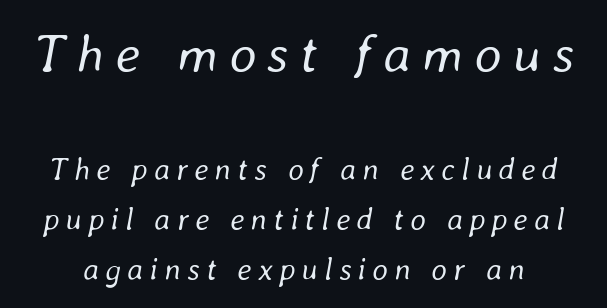
{"italic": "yes", "lean": "right", "slant_degrees": 8, "bold": "no", "weight": "regular", "width": "normal", "stroke_contrast": "low", "x_height": "medium", "monospaced": "no", "underline": "no", "line_spacing": "normal", "line_spacing_ratio": 1.61, "letter_spacing": "wide", "letter_spacing_em": 0.2, "larger_block": "first", "size_ratio": 1.74, "glyph_px": 54}
